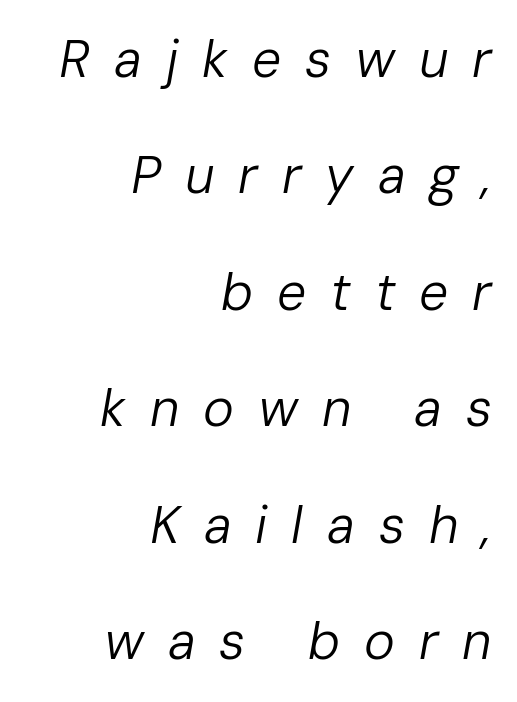
{"italic": "yes", "lean": "right", "slant_degrees": 10, "bold": "no", "weight": "regular", "width": "normal", "stroke_contrast": "low", "x_height": "medium", "monospaced": "no", "underline": "no", "align": "right", "line_spacing": "loose", "line_spacing_ratio": 2.24, "letter_spacing": "wide", "letter_spacing_em": 0.46, "glyph_px": 52}
